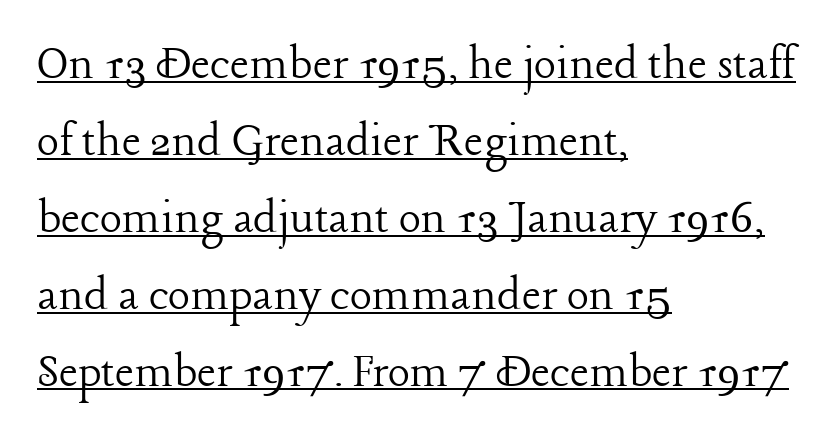
The image shows 52 px light serif type, upright; set left-aligned, normal line spacing (1.48x), normal letter spacing, underlined; low stroke contrast and a medium x-height.
